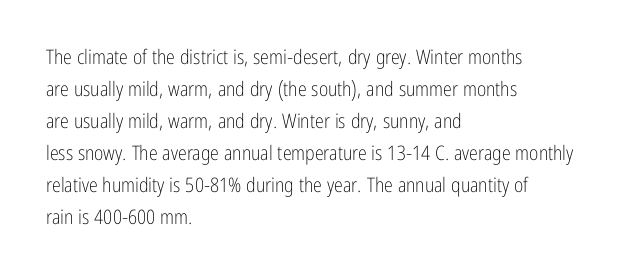
Caption: standard tracking, unaltered. The line-height multiplier appears to be the usual default. Type without underlining. This sample uses an upright cut, with every glyph sitting square on the baseline. This rendering uses left alignment, leaving the right contour irregular. The characters are drawn with everyday or finer stroke widths.
